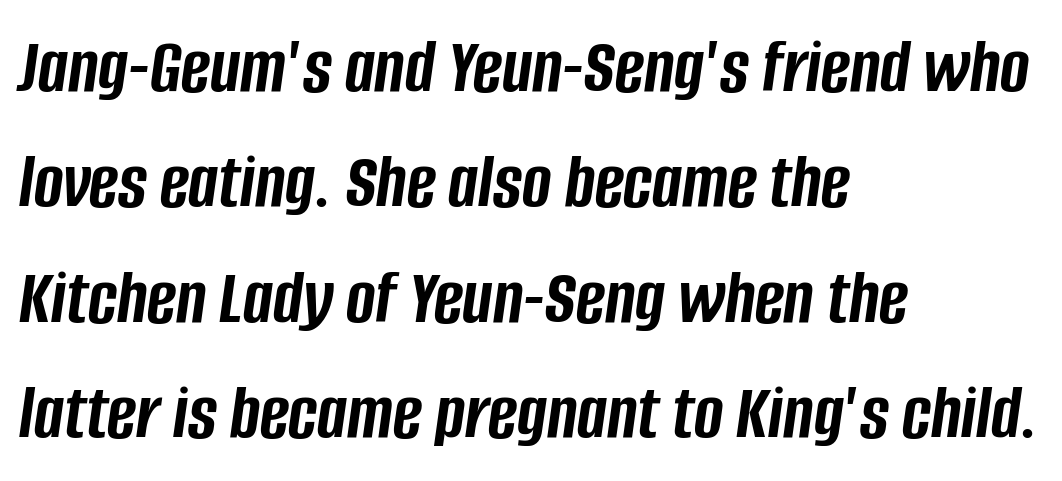
The image shows 79 px semibold, condensed type, italic (leaning right); set left-aligned, normal line spacing (1.46x), normal letter spacing, not underlined; low stroke contrast and a large x-height.
